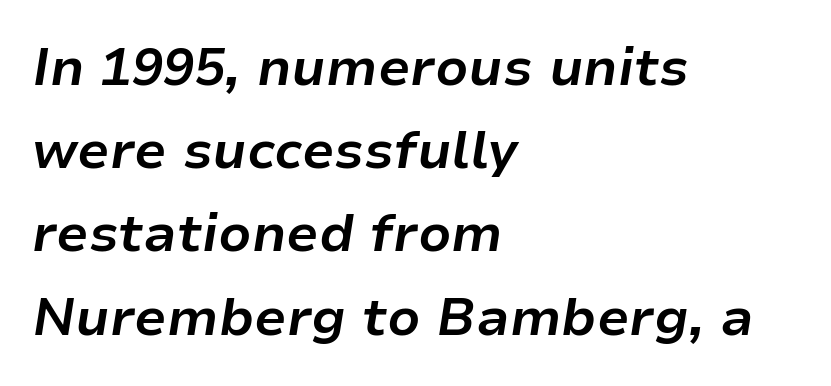
{"italic": "yes", "lean": "right", "slant_degrees": 9, "bold": "yes", "weight": "bold", "width": "normal", "stroke_contrast": "low", "x_height": "medium", "monospaced": "no", "underline": "no", "align": "left", "line_spacing": "normal", "line_spacing_ratio": 1.6, "letter_spacing": "normal", "letter_spacing_em": 0.0, "glyph_px": 52}
